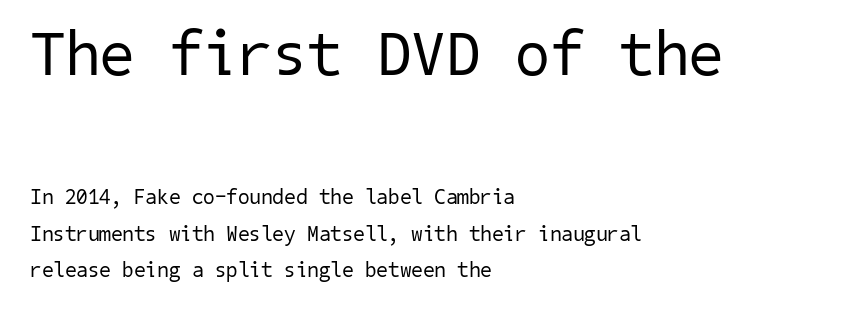
The passage shown is typeset with a sans-serif family. The gap between lines stays unmarked. The emphasis by scale lands on block number one, above. Tracking value appears to be zero — textbook default spacing. The text block is weighted toward the left margin, trailing off unevenly rightward.
